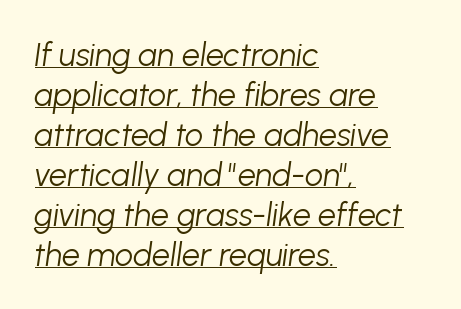
The image shows 32 px light type, italic (leaning right); set left-aligned, normal line spacing (1.25x), normal letter spacing, underlined; low stroke contrast and a medium x-height.
